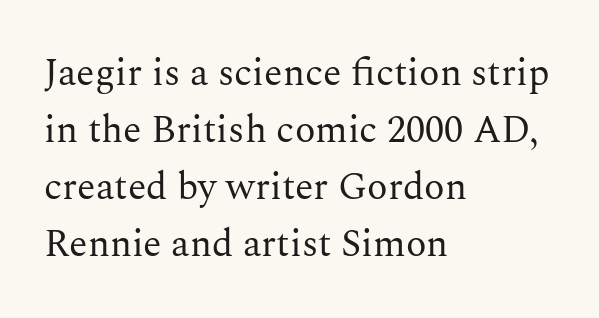
Q: Is the text bold? A: No.
Q: Is the text italic (slanted)? A: No, it is upright.
Q: Is the typeface a serif or a sans-serif typeface? A: Serif.
Q: Is the text underlined? A: No.
Q: How is the paragraph aligned? A: Left-aligned.
Q: Is the spacing between letters normal or unusually wide? A: Normal.
Q: Is the spacing between lines tight, normal or loose? A: Normal.
Q: Width (condensed, normal, or wide)? A: Normal.
Q: Stroke contrast? A: Medium.
Q: x-height? A: Medium.
Q: Monospaced? A: No.
